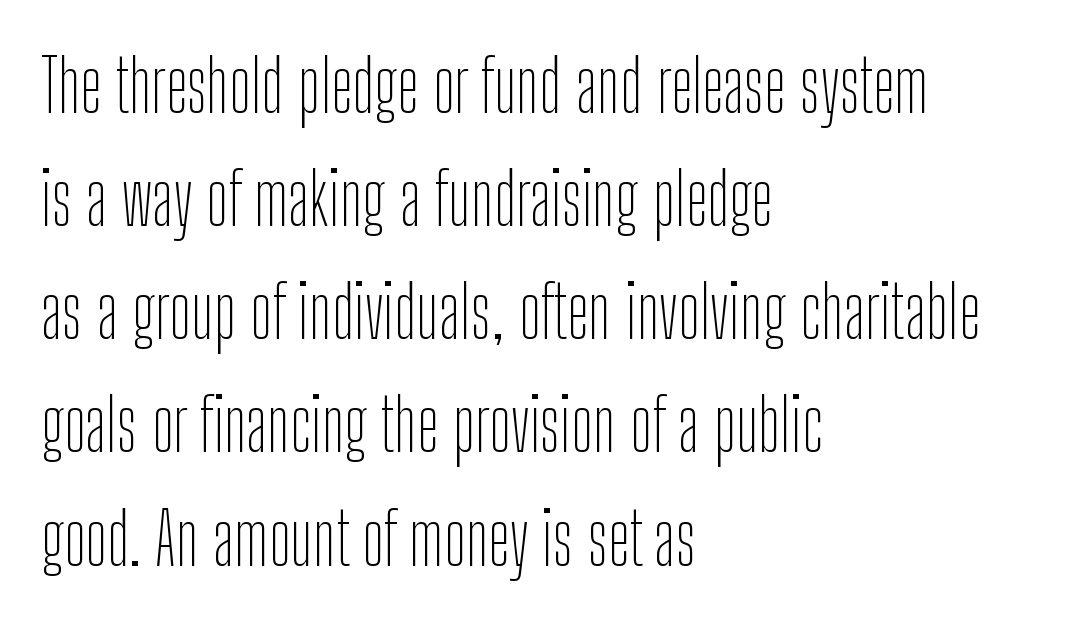
{"serif": "no", "italic": "no", "bold": "no", "weight": "thin", "width": "condensed", "stroke_contrast": "low", "x_height": "medium", "monospaced": "no", "underline": "no", "align": "left", "line_spacing": "normal", "line_spacing_ratio": 1.55, "letter_spacing": "normal", "letter_spacing_em": 0.0, "glyph_px": 73}
